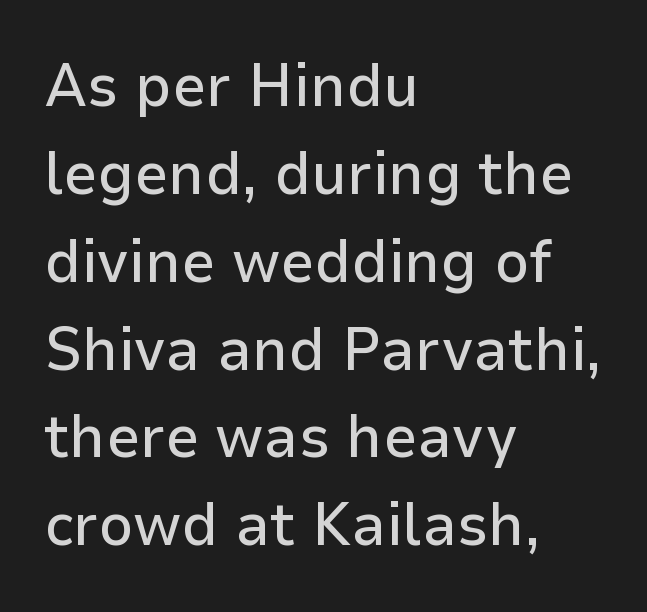
Q: Is the text italic (slanted)? A: No, it is upright.
Q: Is the typeface a serif or a sans-serif typeface? A: Sans-serif.
Q: Is the text underlined? A: No.
Q: How is the paragraph aligned? A: Left-aligned.
Q: Is the spacing between letters normal or unusually wide? A: Normal.
Q: Is the spacing between lines tight, normal or loose? A: Normal.
Q: Width (condensed, normal, or wide)? A: Normal.
Q: Stroke contrast? A: Low.
Q: x-height? A: Medium.
Q: Monospaced? A: No.
